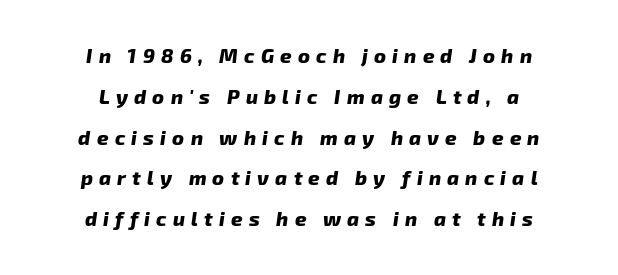
The image shows 20 px bold type, italic (leaning right); set centered, loose line spacing (2.04x), unusually wide letter spacing (+0.31 em), not underlined.
